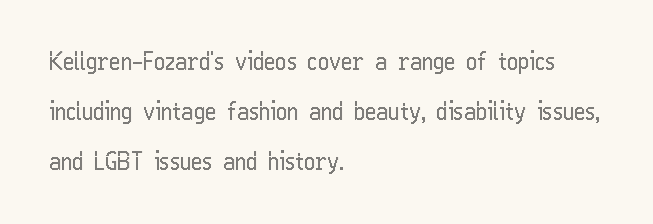
Q: Is the text italic (slanted)? A: No, it is upright.
Q: Is the text underlined? A: No.
Q: How is the paragraph aligned? A: Left-aligned.
Q: Is the spacing between letters normal or unusually wide? A: Normal.
Q: Is the spacing between lines tight, normal or loose? A: Loose.
